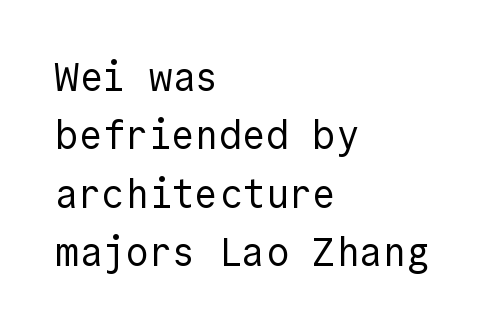
Q: Is the text bold? A: No.
Q: Is the text italic (slanted)? A: No, it is upright.
Q: Is the typeface a serif or a sans-serif typeface? A: Sans-serif.
Q: Is the text underlined? A: No.
Q: How is the paragraph aligned? A: Left-aligned.
Q: Is the spacing between letters normal or unusually wide? A: Normal.
Q: Is the spacing between lines tight, normal or loose? A: Normal.
Q: Width (condensed, normal, or wide)? A: Normal.
Q: x-height? A: Medium.
